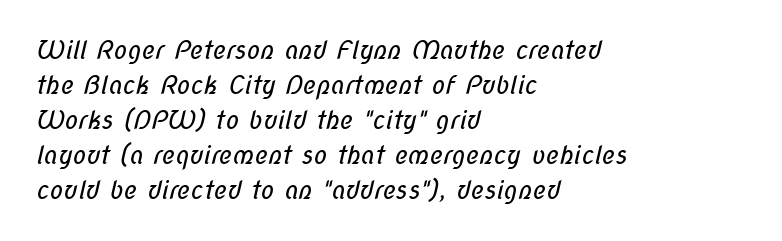
Q: Is the text bold? A: No.
Q: Is the text underlined? A: No.
Q: How is the paragraph aligned? A: Left-aligned.
Q: Is the spacing between letters normal or unusually wide? A: Normal.
Q: Is the spacing between lines tight, normal or loose? A: Normal.
